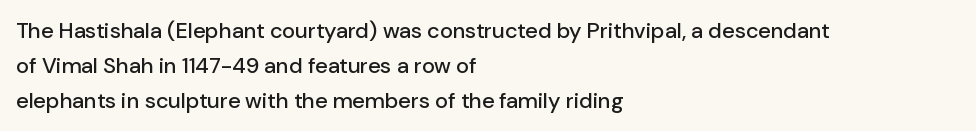
The letters stand straight up with perfectly vertical stems. The strip under each line holds only bare page. Each new line begins a customary step beneath the previous one. Inter-character spacing is left at the font's built-in metrics. The paragraph shown leans on its left margin.
